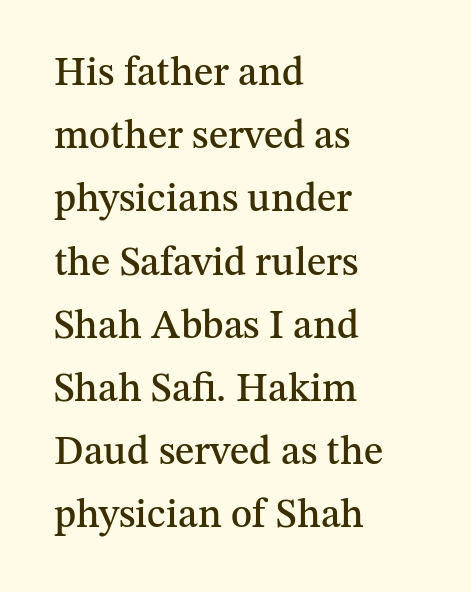
Note the varied advance widths — an 'i' is clearly narrower than an 'm'. What stands out about the letter spacing? Nothing — it is the standard amount. The type sits square on the baseline with zero lean. No word sits above an underline. Summary of vertical rhythm: regular, with standard interline spacing. The paragraph has a hard left edge and a soft right edge.
